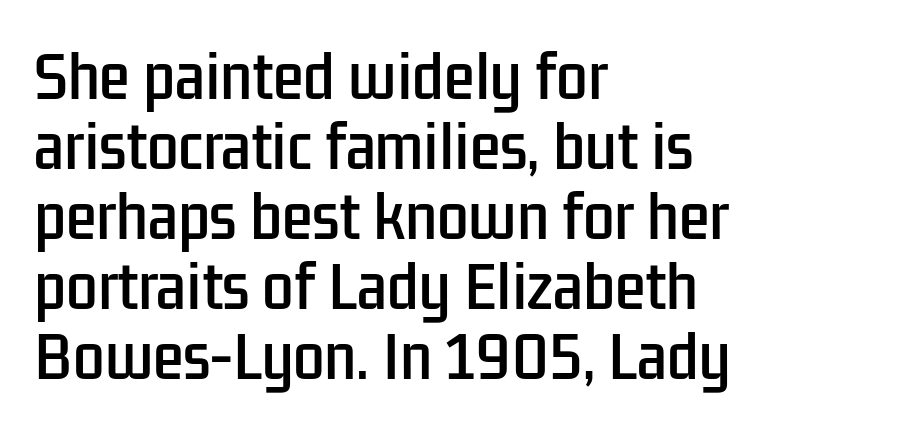
{"serif": "no", "italic": "no", "width": "condensed", "stroke_contrast": "low", "x_height": "medium", "monospaced": "no", "underline": "no", "align": "left", "line_spacing": "normal", "line_spacing_ratio": 1.25, "letter_spacing": "normal", "letter_spacing_em": 0.0, "glyph_px": 56}
